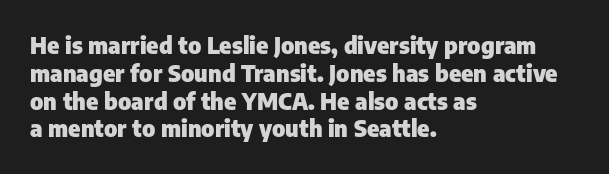
Short and long lines alike share a common starting point at left. Unlike italic type, these characters show no tilt at all. The passage shown is emphatically bold. The face used here is rendered with its standard letterfit. The space beneath each line is pristine and unruled.
